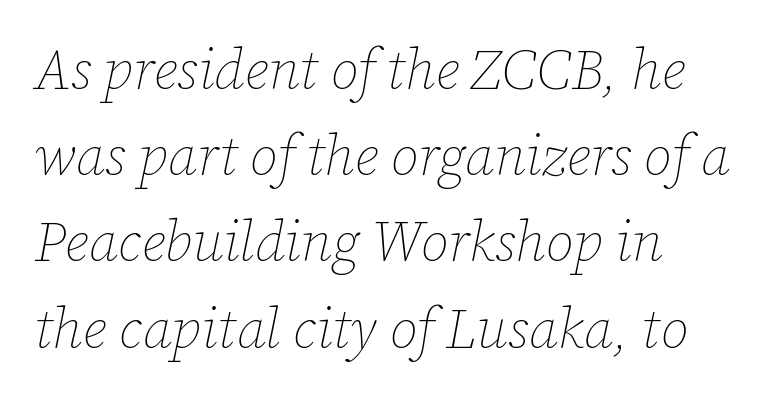
{"italic": "yes", "lean": "right", "slant_degrees": 12, "bold": "no", "weight": "thin", "width": "normal", "stroke_contrast": "low", "x_height": "medium", "monospaced": "no", "underline": "no", "align": "left", "line_spacing": "normal", "line_spacing_ratio": 1.54, "letter_spacing": "normal", "letter_spacing_em": 0.0, "glyph_px": 56}
